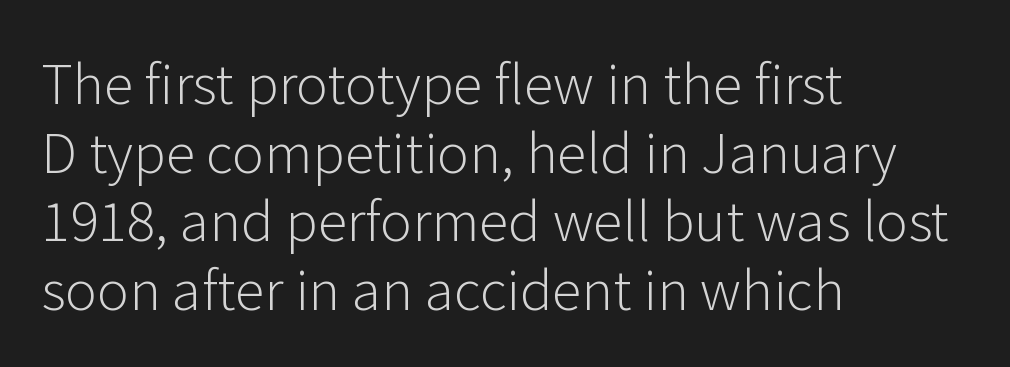
The image shows 54 px light sans-serif type, upright; set left-aligned, normal line spacing (1.27x), normal letter spacing, not underlined; low stroke contrast and a medium x-height.
